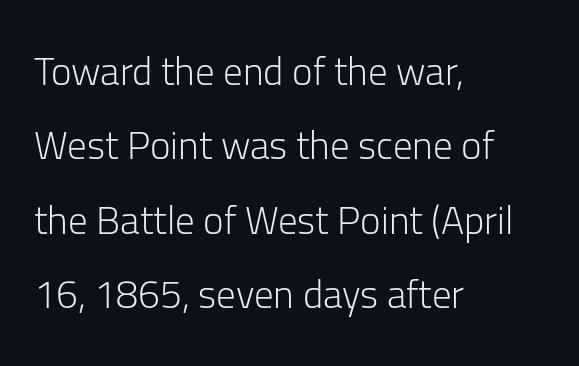
The image shows 39 px light sans-serif type, upright; set left-aligned, loose line spacing (1.91x), normal letter spacing, not underlined; low stroke contrast and a medium x-height.
